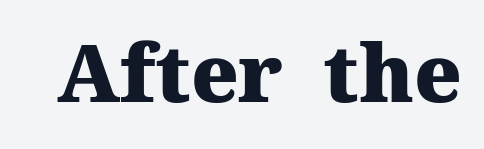
Regarding serifs, this sample has them. The specimen reads as upright at a glance. This sample has the flowing, uneven cadence of proportional lettering. Here the glyphs are tracked normally, forming tight word shapes. Descenders hang freely into open space.
